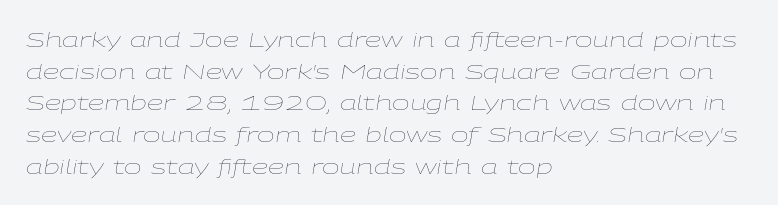
{"italic": "yes", "lean": "right", "slant_degrees": 9, "bold": "no", "underline": "no", "align": "left", "line_spacing": "normal", "line_spacing_ratio": 1.51, "letter_spacing": "normal", "letter_spacing_em": 0.0, "glyph_px": 21}
